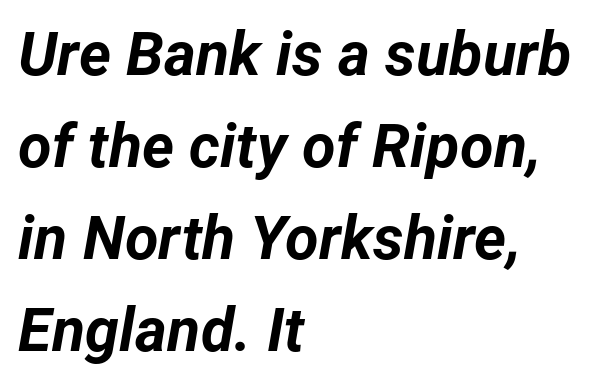
The image shows 61 px bold type, italic (leaning right); set left-aligned, normal line spacing (1.51x), normal letter spacing, not underlined; low stroke contrast and a medium x-height.
